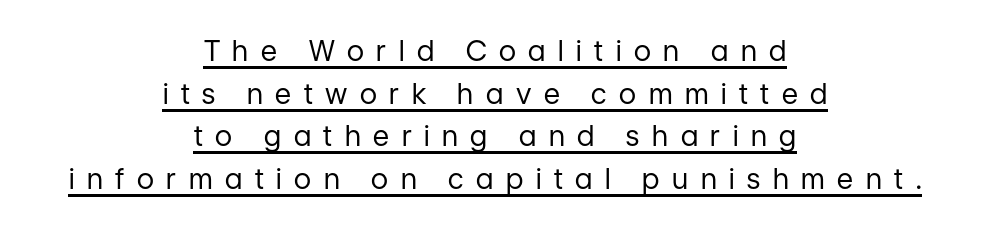
{"serif": "no", "italic": "no", "bold": "no", "weight": "regular", "width": "normal", "stroke_contrast": "low", "x_height": "medium", "monospaced": "no", "underline": "yes", "align": "center", "line_spacing": "normal", "line_spacing_ratio": 1.52, "letter_spacing": "wide", "letter_spacing_em": 0.45, "glyph_px": 28}
